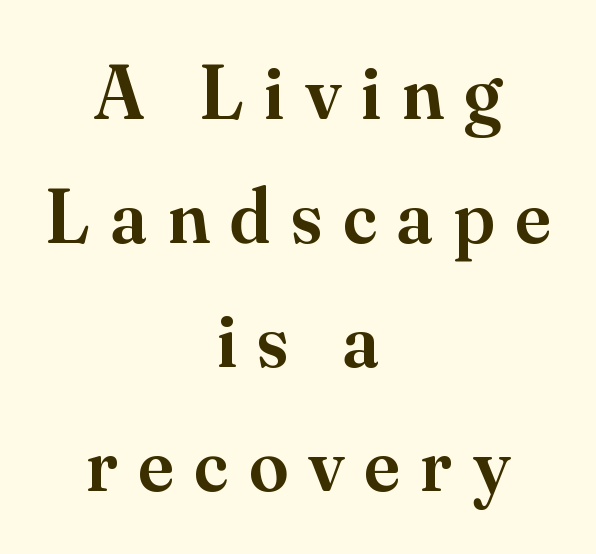
The image shows 78 px semibold serif type, upright; set centered, normal line spacing (1.59x), unusually wide letter spacing (+0.27 em), not underlined; medium stroke contrast and a small x-height.
